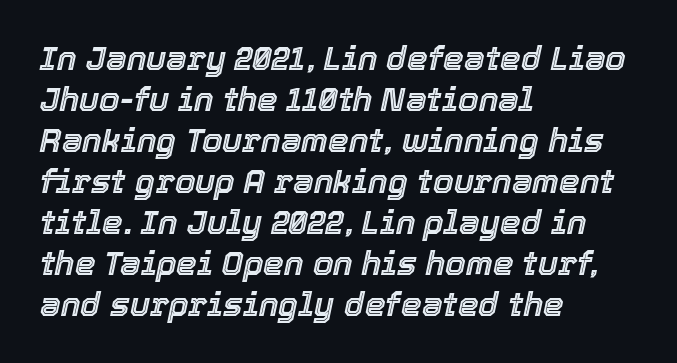
Letters rest on an invisible, unmarked baseline. If you drew a ruler down the left edge, every line would touch it. Compared with ordinary roman type, these characters are visibly tilted. What stands out about the letter spacing? Nothing — it is the standard amount.
